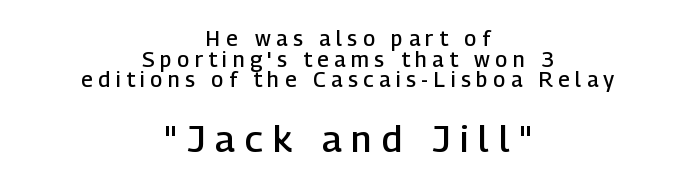
Designer's note — italics off, roman on. Glance below the letters and you will spot only blank space. A typesetter would call this proportional, since set widths differ per character. Top chunk: small. Bottom chunk: large. The tracking reads as deliberately expanded to a designer's eye.
